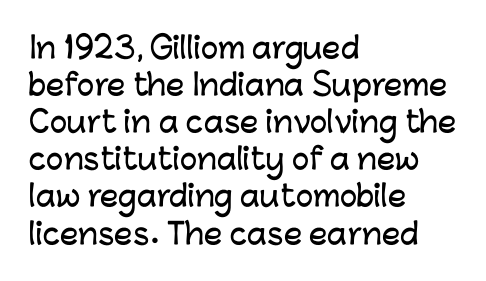
The image shows 29 px sans-serif type, upright; set left-aligned, normal line spacing (1.28x), normal letter spacing, not underlined; low stroke contrast and a medium x-height.
